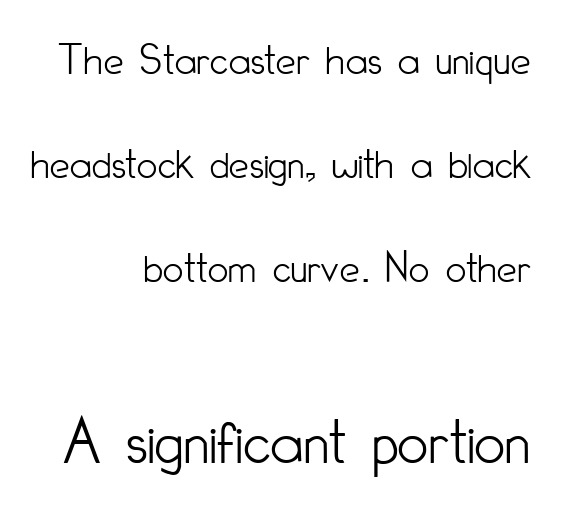
Q: Is the text bold? A: No.
Q: Is the text italic (slanted)? A: No, it is upright.
Q: Is the typeface a serif or a sans-serif typeface? A: Sans-serif.
Q: Is the text underlined? A: No.
Q: How is the paragraph aligned? A: Right-aligned.
Q: Is the spacing between letters normal or unusually wide? A: Normal.
Q: Is the spacing between lines tight, normal or loose? A: Loose.
Q: Which block of text is set in a larger size, the first (top) or the second (bottom)? A: The second (bottom) one.
Q: Width (condensed, normal, or wide)? A: Condensed.
Q: Stroke contrast? A: Low.
Q: x-height? A: Small.
Q: Monospaced? A: No.
